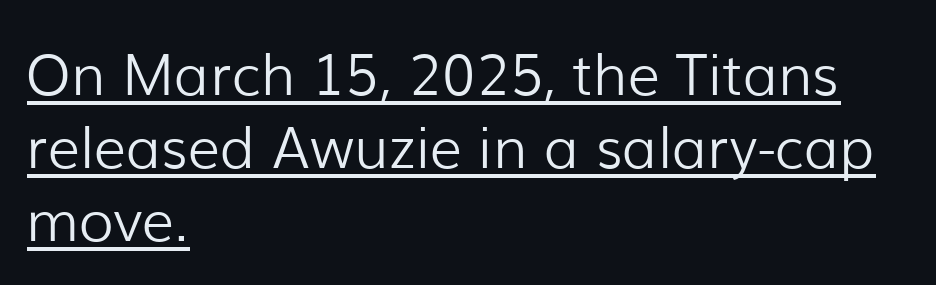
{"serif": "no", "italic": "no", "bold": "no", "weight": "light", "width": "normal", "stroke_contrast": "low", "x_height": "medium", "monospaced": "no", "underline": "yes", "align": "left", "line_spacing": "normal", "line_spacing_ratio": 1.28, "letter_spacing": "normal", "letter_spacing_em": 0.0, "glyph_px": 57}
